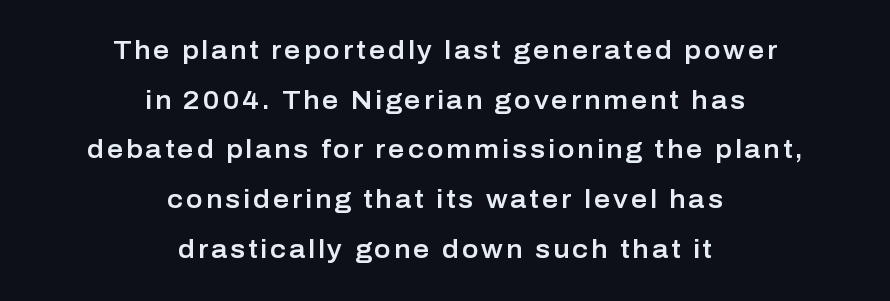
The image shows 25 px text type, upright; set centered, loose line spacing (1.99x), not underlined.
